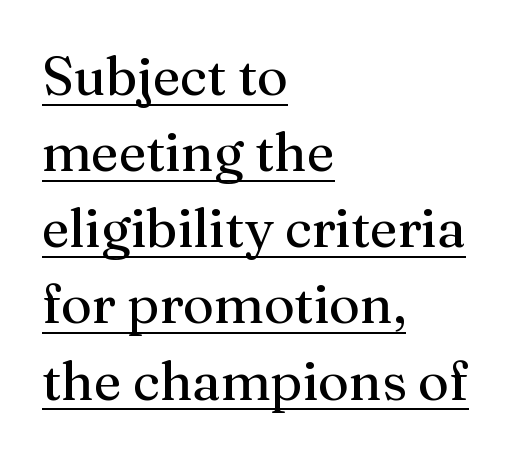
Q: Is the text bold? A: No.
Q: Is the text italic (slanted)? A: No, it is upright.
Q: Is the typeface a serif or a sans-serif typeface? A: Serif.
Q: Is the text underlined? A: Yes.
Q: How is the paragraph aligned? A: Left-aligned.
Q: Is the spacing between letters normal or unusually wide? A: Normal.
Q: Is the spacing between lines tight, normal or loose? A: Normal.
Q: Width (condensed, normal, or wide)? A: Normal.
Q: Stroke contrast? A: Medium.
Q: x-height? A: Medium.
Q: Monospaced? A: No.
